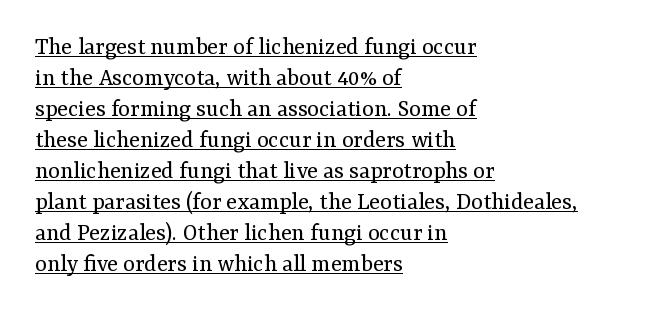
Q: Is the text bold? A: No.
Q: Is the text italic (slanted)? A: No, it is upright.
Q: Is the text underlined? A: Yes.
Q: How is the paragraph aligned? A: Left-aligned.
Q: Is the spacing between letters normal or unusually wide? A: Normal.
